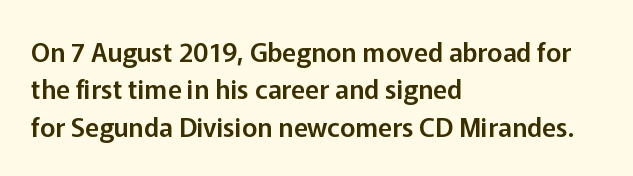
Q: Is the text italic (slanted)? A: No, it is upright.
Q: Is the text underlined? A: No.
Q: How is the paragraph aligned? A: Left-aligned.
Q: Is the spacing between letters normal or unusually wide? A: Normal.
Q: Is the spacing between lines tight, normal or loose? A: Normal.
